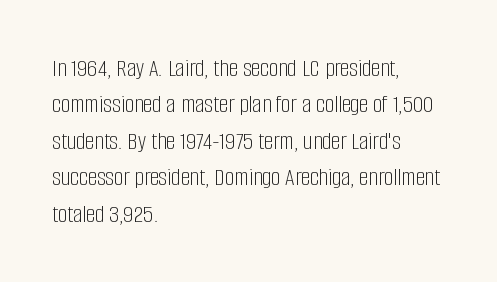
Q: Is the text bold? A: No.
Q: Is the text italic (slanted)? A: No, it is upright.
Q: Is the text underlined? A: No.
Q: How is the paragraph aligned? A: Left-aligned.
Q: Is the spacing between letters normal or unusually wide? A: Normal.
Q: Is the spacing between lines tight, normal or loose? A: Normal.
